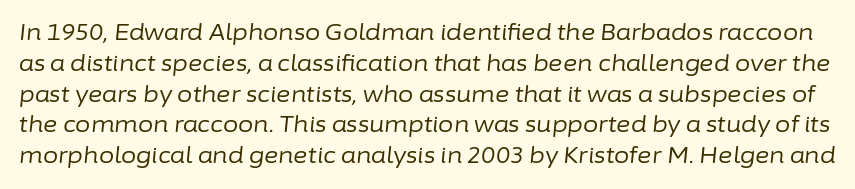
Q: Is the text bold? A: No.
Q: Is the text italic (slanted)? A: Yes, it leans right by about 6 degrees.
Q: Is the text underlined? A: No.
Q: Is the spacing between letters normal or unusually wide? A: Normal.
Q: Is the spacing between lines tight, normal or loose? A: Normal.
